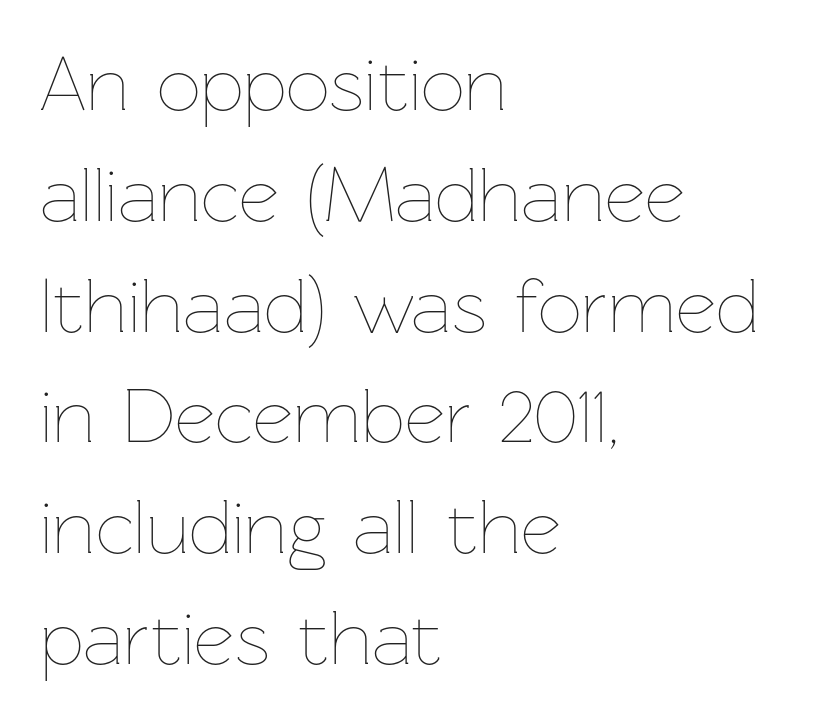
The image shows 78 px thin type, upright; set left-aligned, normal line spacing (1.42x), normal letter spacing, not underlined; low stroke contrast and a medium x-height.
